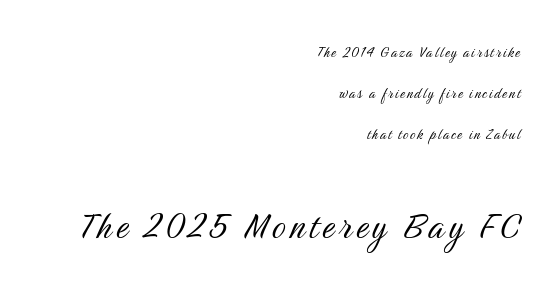
Q: Is the text bold? A: No.
Q: Is the text italic (slanted)? A: Yes.
Q: Is the typeface a serif or a sans-serif typeface? A: Sans-serif.
Q: Is the text underlined? A: No.
Q: How is the paragraph aligned? A: Right-aligned.
Q: Is the spacing between lines tight, normal or loose? A: Loose.
Q: Which block of text is set in a larger size, the first (top) or the second (bottom)? A: The second (bottom) one.
Q: Width (condensed, normal, or wide)? A: Condensed.
Q: Stroke contrast? A: Medium.
Q: x-height? A: Medium.
Q: Monospaced? A: No.
